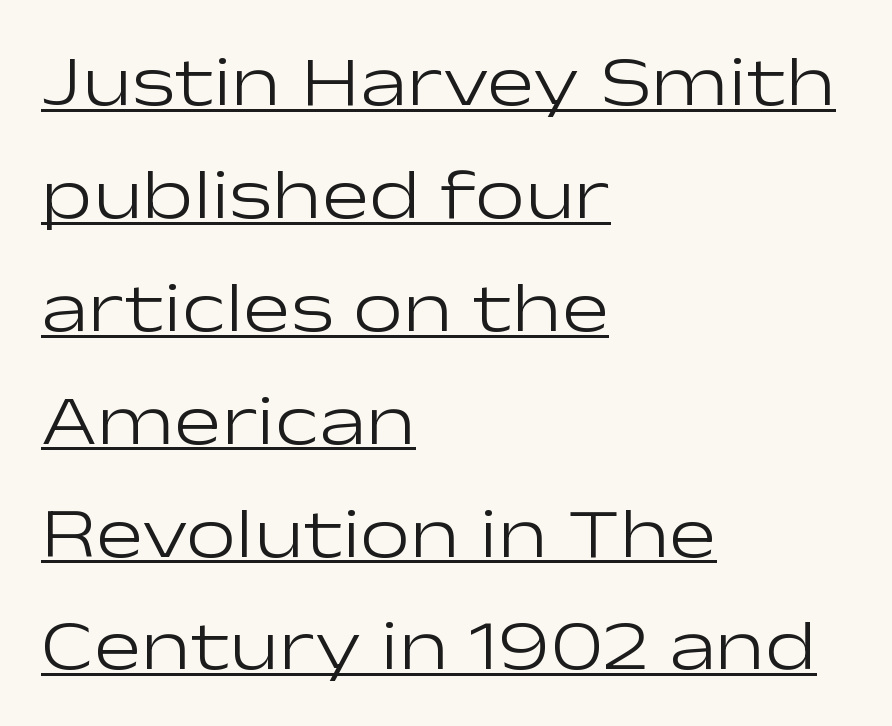
Interline gaps are of average width in this sample. Words appear dense and cohesive because spacing is normal. Here the designer chose a conventional face with non-uniform glyph widths. Upright lettering throughout.
